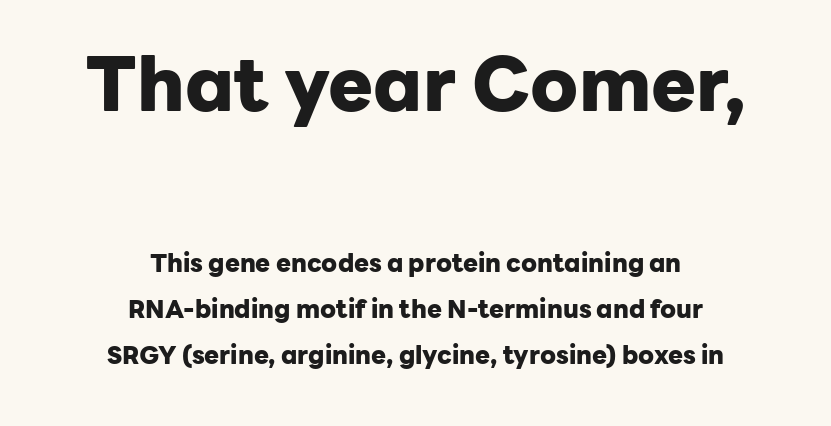
Q: Is the text bold? A: Yes.
Q: Is the text italic (slanted)? A: No, it is upright.
Q: Is the typeface a serif or a sans-serif typeface? A: Sans-serif.
Q: Is the text underlined? A: No.
Q: How is the paragraph aligned? A: Centered.
Q: Is the spacing between letters normal or unusually wide? A: Normal.
Q: Which block of text is set in a larger size, the first (top) or the second (bottom)? A: The first (top) one.
Q: Width (condensed, normal, or wide)? A: Normal.
Q: Stroke contrast? A: Low.
Q: x-height? A: Medium.
Q: Monospaced? A: No.
